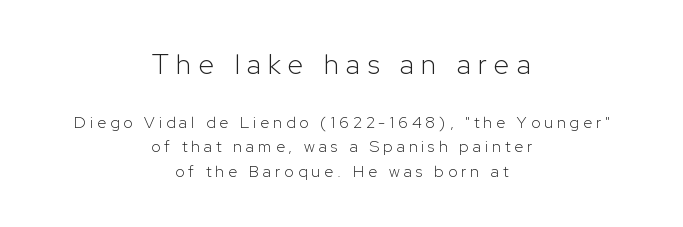
Here the glyphs are tracked loosely, breaking word shapes into spaced letters. Regarding leading, the lines here are spaced in the standard way. Caption: upper text group enlarged, lower text group reduced. Rendered with straight, roman letterforms.
